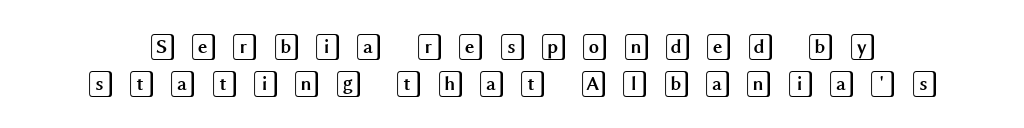
The string is rendered with underlining switched off. The face used here is rendered with a markedly widened letterfit. Is there much room between lines? A standard amount, neither cramped nor airy. The type sits square on the baseline with zero lean.
